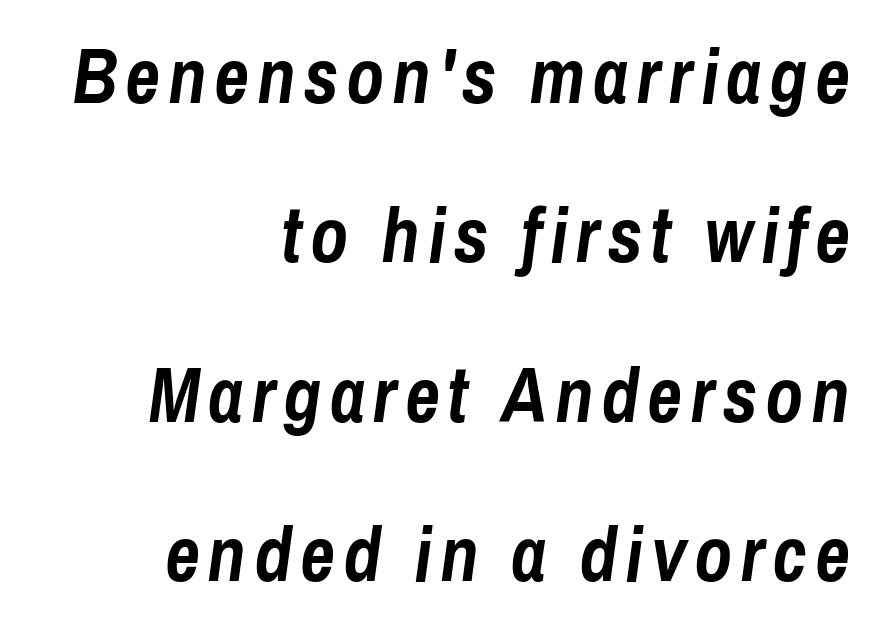
{"italic": "yes", "lean": "right", "slant_degrees": 8, "bold": "yes", "weight": "semibold", "width": "condensed", "stroke_contrast": "low", "x_height": "medium", "monospaced": "no", "underline": "no", "align": "right", "line_spacing": "loose", "line_spacing_ratio": 2.07, "glyph_px": 77}
